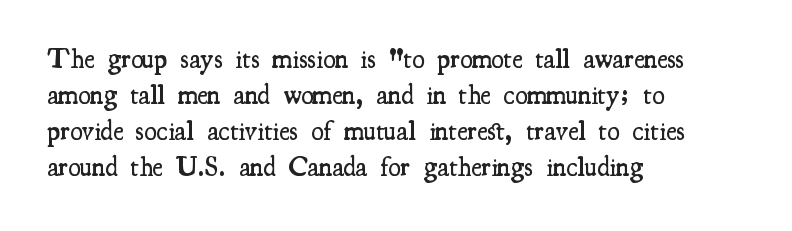
Typographically, this falls in the serif category. The specimen omits any rule beneath the text block's lines. The rendering uses a moderate line-height, typical for paragraphs. You could not count columns in this text — the font is proportionally spaced. The passage is arranged the way most books set body copy — flush left. On the weight axis this lands at semibold, roughly 600.
